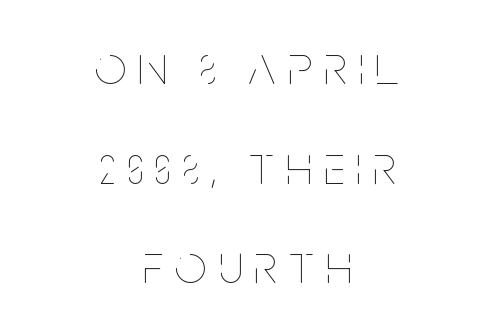
{"italic": "no", "bold": "no", "weight": "thin", "width": "condensed", "stroke_contrast": "low", "x_height": "large", "monospaced": "no", "underline": "no", "align": "center", "line_spacing_ratio": 1.81, "letter_spacing": "wide", "letter_spacing_em": 0.22, "glyph_px": 55}
